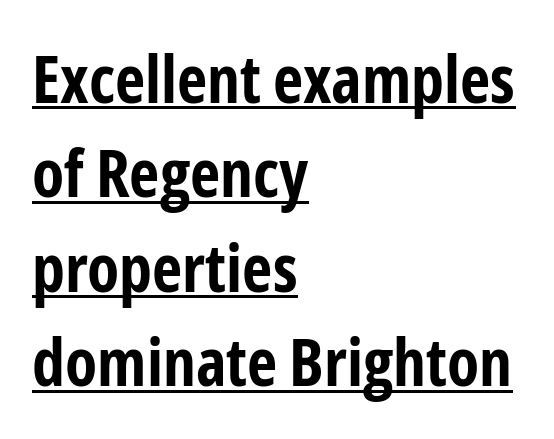
{"serif": "no", "italic": "no", "bold": "yes", "weight": "bold", "width": "condensed", "stroke_contrast": "low", "x_height": "medium", "monospaced": "no", "underline": "yes", "align": "left", "line_spacing": "normal", "line_spacing_ratio": 1.43, "letter_spacing": "normal", "letter_spacing_em": 0.0, "glyph_px": 66}
